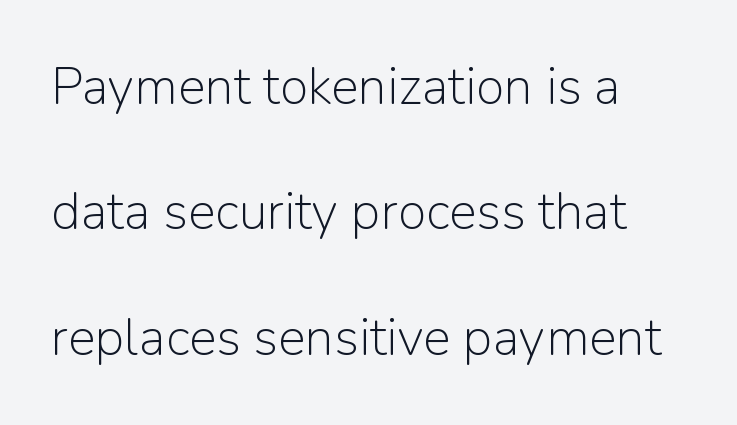
Q: Is the text bold? A: No.
Q: Is the text italic (slanted)? A: No, it is upright.
Q: Is the typeface a serif or a sans-serif typeface? A: Sans-serif.
Q: Is the text underlined? A: No.
Q: How is the paragraph aligned? A: Left-aligned.
Q: Is the spacing between letters normal or unusually wide? A: Normal.
Q: Is the spacing between lines tight, normal or loose? A: Loose.
Q: Width (condensed, normal, or wide)? A: Normal.
Q: Stroke contrast? A: Low.
Q: x-height? A: Medium.
Q: Monospaced? A: No.
